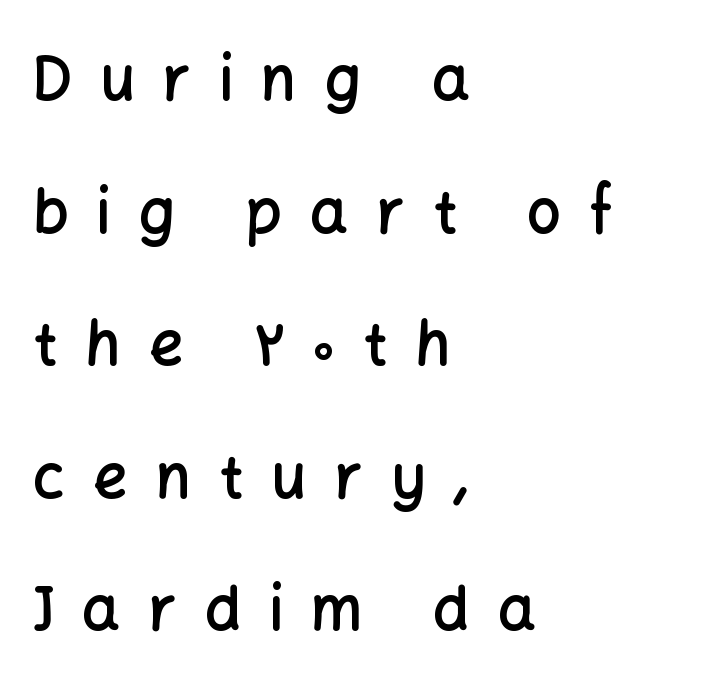
Q: Is the text bold? A: Semi-bold.
Q: Is the text italic (slanted)? A: No, it is upright.
Q: Is the typeface a serif or a sans-serif typeface? A: Sans-serif.
Q: Is the text underlined? A: No.
Q: How is the paragraph aligned? A: Left-aligned.
Q: Is the spacing between letters normal or unusually wide? A: Unusually wide.
Q: Is the spacing between lines tight, normal or loose? A: Loose.
Q: Width (condensed, normal, or wide)? A: Normal.
Q: Stroke contrast? A: Low.
Q: x-height? A: Medium.
Q: Monospaced? A: No.
